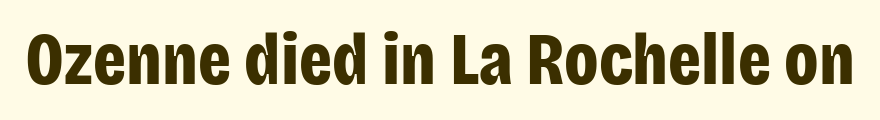
The rendering uses a bold face; every stroke is thick and dark. I'd call this a sans setting — the letters go barefoot. Inter-character spacing is left at the font's built-in metrics. The letters advance in unequal steps, a hallmark of proportional type. A roman cut, with each character standing at attention. Underline: absent.
